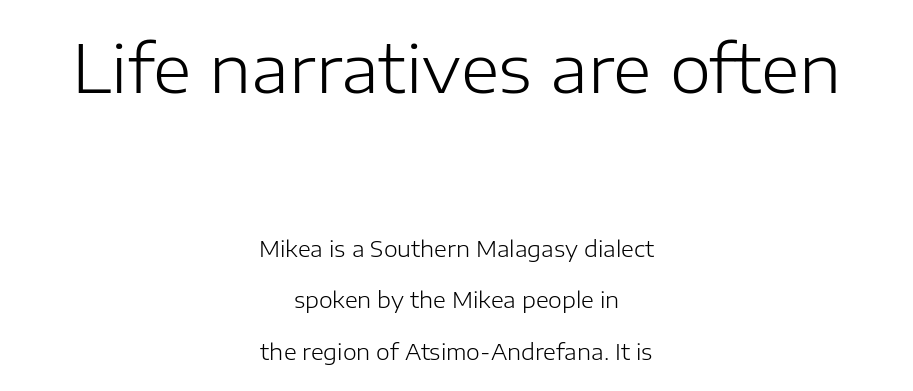
The more generous point size was reserved for the upper chunk. One glance says open: line gaps are wider than usual. Spacing between characters is what you'd get straight out of the box. Varying glyph widths throughout — classic text-font behaviour. Visually the block forms a symmetrical silhouette, jagged on both flanks.
